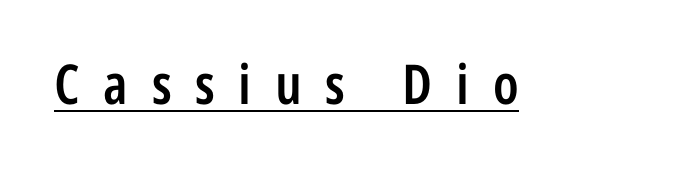
Q: Is the text bold? A: Semi-bold.
Q: Is the text italic (slanted)? A: No, it is upright.
Q: Is the typeface a serif or a sans-serif typeface? A: Sans-serif.
Q: Is the text underlined? A: Yes.
Q: Is the spacing between letters normal or unusually wide? A: Unusually wide.
Q: Width (condensed, normal, or wide)? A: Condensed.
Q: Stroke contrast? A: Low.
Q: x-height? A: Medium.
Q: Monospaced? A: No.
